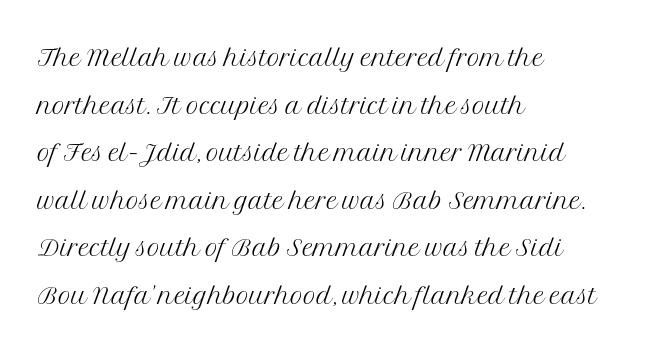
Q: Is the text bold? A: No.
Q: Is the text italic (slanted)? A: Yes.
Q: Is the typeface a serif or a sans-serif typeface? A: Serif.
Q: Is the text underlined? A: No.
Q: How is the paragraph aligned? A: Left-aligned.
Q: Is the spacing between letters normal or unusually wide? A: Normal.
Q: Is the spacing between lines tight, normal or loose? A: Normal.
Q: Width (condensed, normal, or wide)? A: Normal.
Q: Stroke contrast? A: Medium.
Q: x-height? A: Medium.
Q: Monospaced? A: No.
